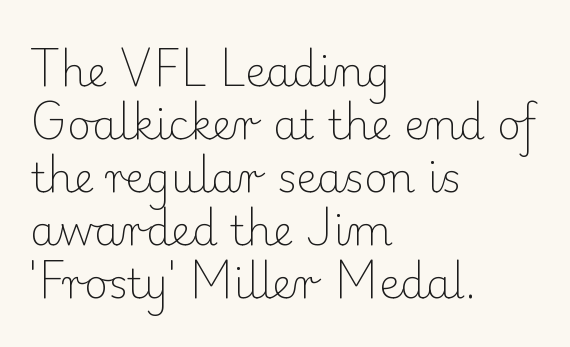
There is no visible air inserted between adjacent glyphs. The setting favours the left margin, as ordinary paragraphs usually do. Does the type have serifs? Yes, each stem ends in a small foot. You can tell it's not italic because the verticals are truly vertical. The glyphs are unaccompanied by any horizontal stroke below them. The strokes carry an ordinary text weight at most.
